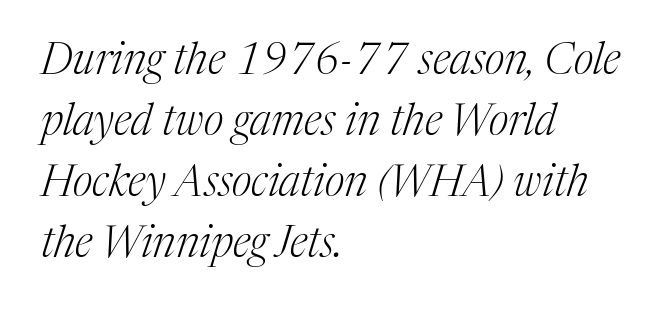
Q: Is the text bold? A: No.
Q: Is the text italic (slanted)? A: Yes, it leans right by about 17 degrees.
Q: Is the typeface a serif or a sans-serif typeface? A: Serif.
Q: Is the text underlined? A: No.
Q: How is the paragraph aligned? A: Left-aligned.
Q: Is the spacing between letters normal or unusually wide? A: Normal.
Q: Is the spacing between lines tight, normal or loose? A: Normal.
Q: Width (condensed, normal, or wide)? A: Normal.
Q: Stroke contrast? A: Medium.
Q: x-height? A: Medium.
Q: Monospaced? A: No.
